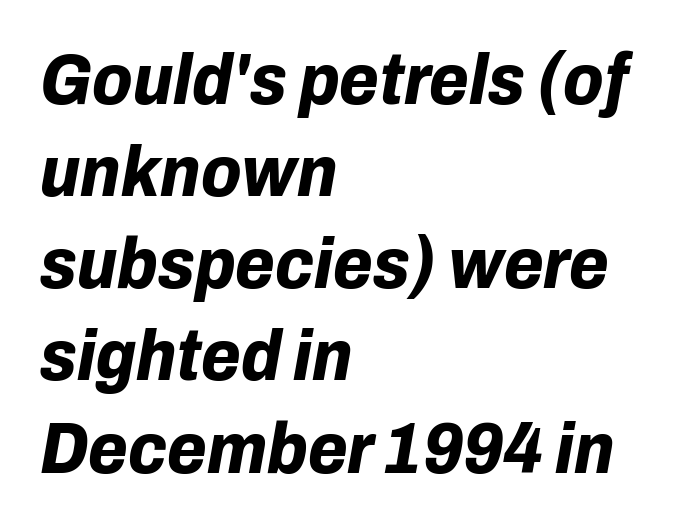
Q: Is the text bold? A: Yes.
Q: Is the text italic (slanted)? A: Yes, it leans right by about 10 degrees.
Q: Is the text underlined? A: No.
Q: How is the paragraph aligned? A: Left-aligned.
Q: Is the spacing between letters normal or unusually wide? A: Normal.
Q: Is the spacing between lines tight, normal or loose? A: Normal.
Q: Width (condensed, normal, or wide)? A: Normal.
Q: Stroke contrast? A: Low.
Q: x-height? A: Medium.
Q: Monospaced? A: No.
